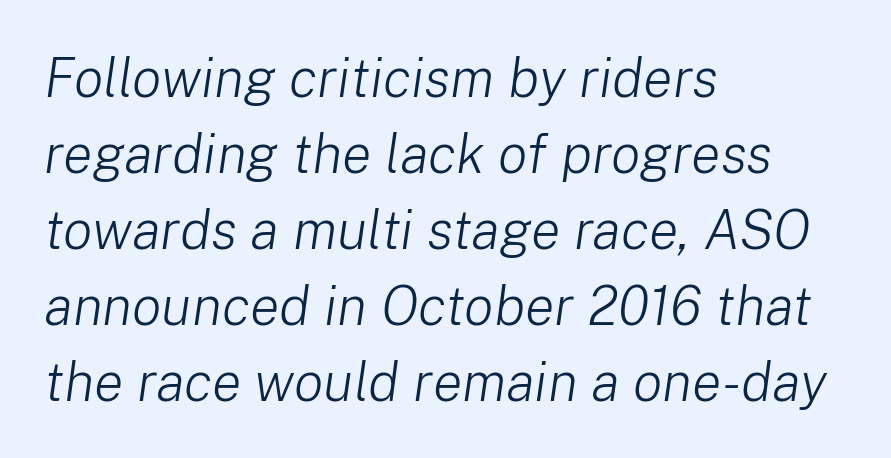
{"italic": "yes", "lean": "right", "slant_degrees": 8, "bold": "no", "weight": "light", "width": "normal", "stroke_contrast": "low", "x_height": "medium", "monospaced": "no", "underline": "no", "align": "left", "line_spacing": "normal", "line_spacing_ratio": 1.38, "letter_spacing": "normal", "letter_spacing_em": 0.0, "glyph_px": 55}
